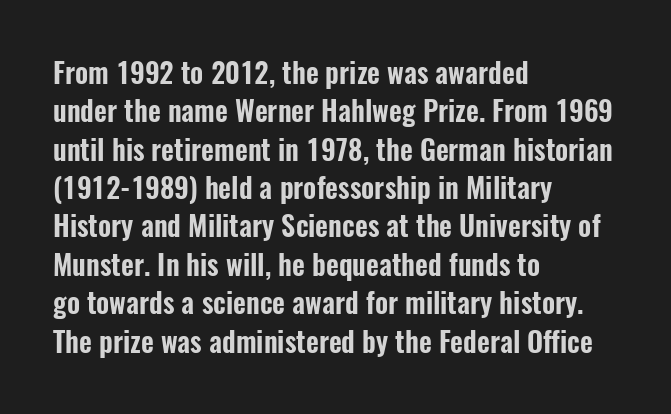
Nothing sits at the stroke ends, so this counts as sans-serif. These lines stack with their left ends in a neat column. Vertically, the passage feels balanced, rows spaced as you'd expect. Clear beneath every line of the passage. Spacing between characters is what you'd get straight out of the box. Ascenders rise straight up at ninety degrees.
